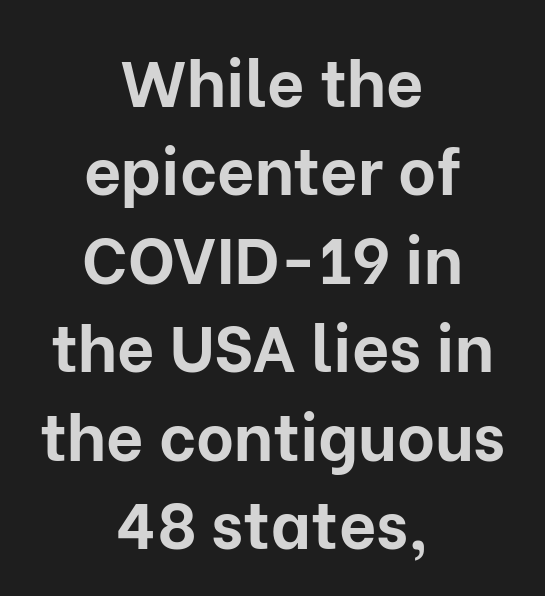
The image shows 65 px bold sans-serif type, upright; set centered, normal line spacing (1.36x), normal letter spacing, not underlined; low stroke contrast and a medium x-height.
